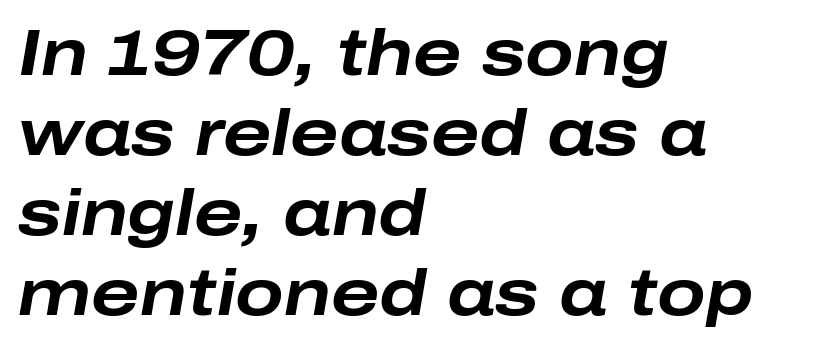
Q: Is the text bold? A: Yes.
Q: Is the text italic (slanted)? A: Yes, it leans right by about 10 degrees.
Q: Is the text underlined? A: No.
Q: How is the paragraph aligned? A: Left-aligned.
Q: Is the spacing between letters normal or unusually wide? A: Normal.
Q: Is the spacing between lines tight, normal or loose? A: Normal.
Q: Width (condensed, normal, or wide)? A: Wide.
Q: Stroke contrast? A: Low.
Q: x-height? A: Medium.
Q: Monospaced? A: No.
